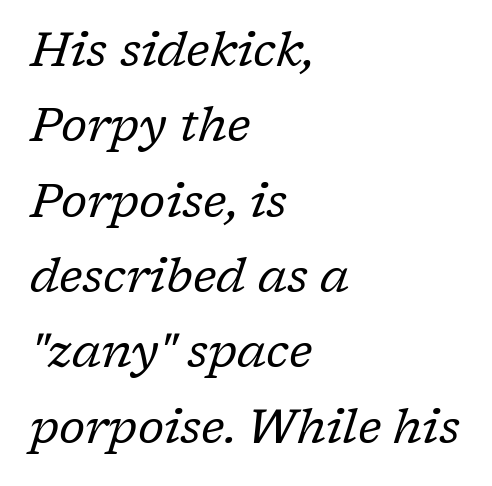
Yep, that's italic — everything's leaning. Horizontal bands of white between lines are of average thickness. Left-aligned paragraph, ragged on the right. Honestly, the letter spacing is just normal — you wouldn't notice it.
